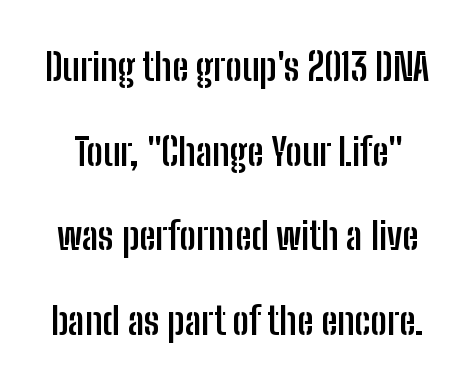
The image shows 37 px semibold, condensed sans-serif type, upright; set loose line spacing (2.29x), normal letter spacing, not underlined; low stroke contrast and a medium x-height.
